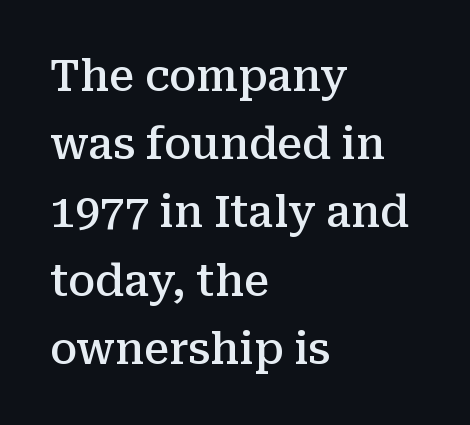
{"serif": "yes", "italic": "no", "bold": "semi", "weight": "semibold", "width": "normal", "stroke_contrast": "medium", "x_height": "medium", "monospaced": "no", "underline": "no", "align": "left", "line_spacing": "normal", "line_spacing_ratio": 1.55, "letter_spacing": "normal", "letter_spacing_em": 0.0, "glyph_px": 44}
